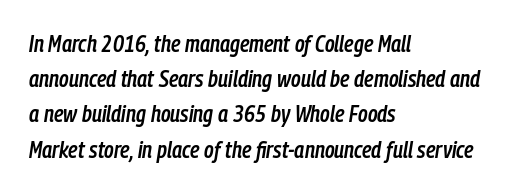
The image shows 23 px text type, italic (leaning right); set left-aligned, normal line spacing (1.53x), normal letter spacing, not underlined.
